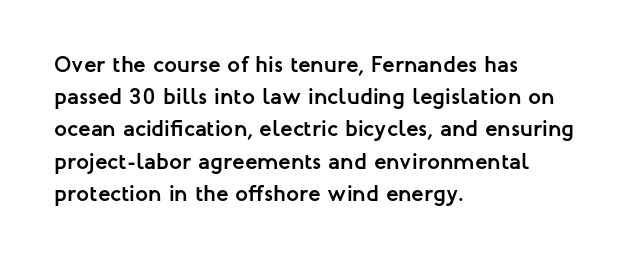
The image shows 23 px bold type, upright; set left-aligned, normal line spacing (1.4x), normal letter spacing, not underlined.
